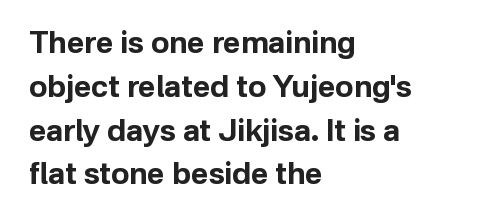
The image shows 30 px bold sans-serif type, upright; set left-aligned, normal line spacing (1.46x), normal letter spacing, not underlined; low stroke contrast and a medium x-height.
